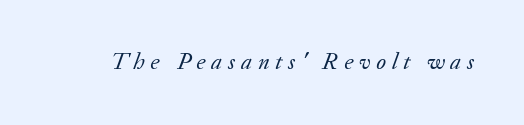
The image shows 24 px text type, italic (leaning right); set unusually wide letter spacing (+0.24 em), not underlined.
